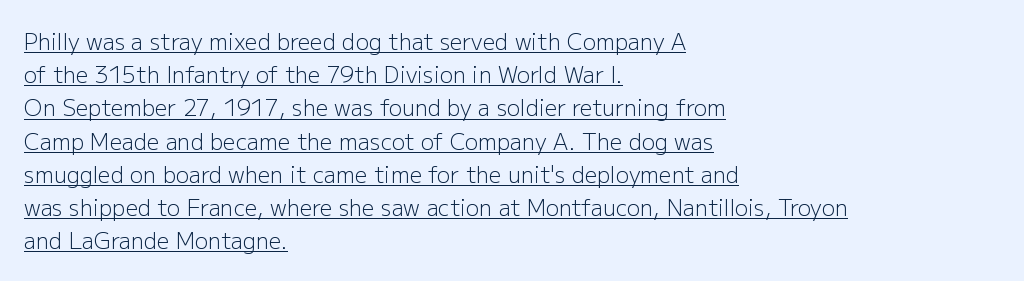
The image shows 22 px text type, upright; set left-aligned, normal line spacing (1.51x), normal letter spacing, underlined.
